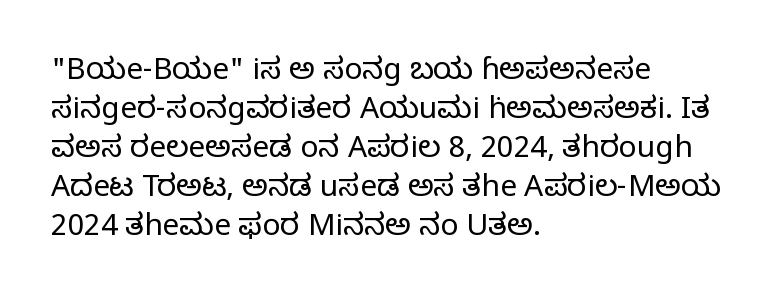
{"serif": "yes", "italic": "no", "bold": "no", "weight": "regular", "width": "normal", "stroke_contrast": "low", "x_height": "large", "monospaced": "no", "underline": "no", "align": "left", "line_spacing": "normal", "line_spacing_ratio": 1.3, "letter_spacing": "normal", "letter_spacing_em": 0.0, "glyph_px": 30}
